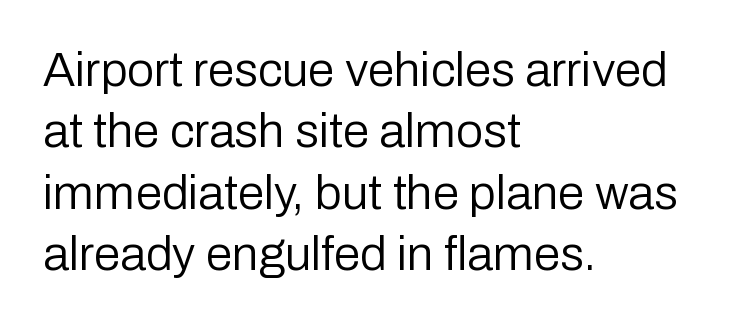
The image shows 48 px regular-weight sans-serif type, upright; set left-aligned, normal line spacing (1.28x), normal letter spacing, not underlined; low stroke contrast and a medium x-height.
